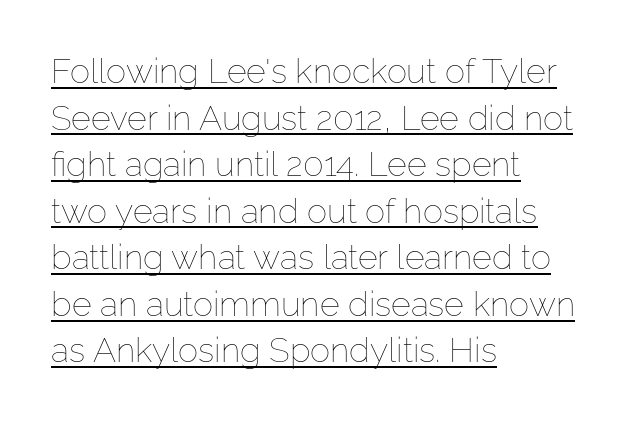
Glyph-to-glyph distance matches everyday printed text. Whoever set this chose a conventional vertical rhythm. Character widths vary here, with narrow letters taking less room than wide ones. The letters look calm and open, with moderate or lighter stems. Is there an underline? Yes — a line sits under the letters.
